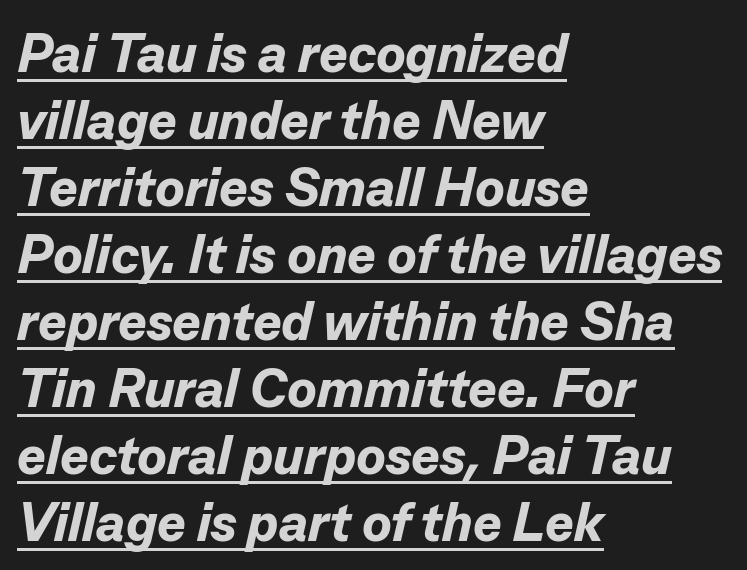
Q: Is the text bold? A: Yes.
Q: Is the text italic (slanted)? A: Yes, it leans right by about 13 degrees.
Q: Is the text underlined? A: Yes.
Q: How is the paragraph aligned? A: Left-aligned.
Q: Is the spacing between letters normal or unusually wide? A: Normal.
Q: Width (condensed, normal, or wide)? A: Normal.
Q: Stroke contrast? A: Low.
Q: x-height? A: Medium.
Q: Monospaced? A: No.
